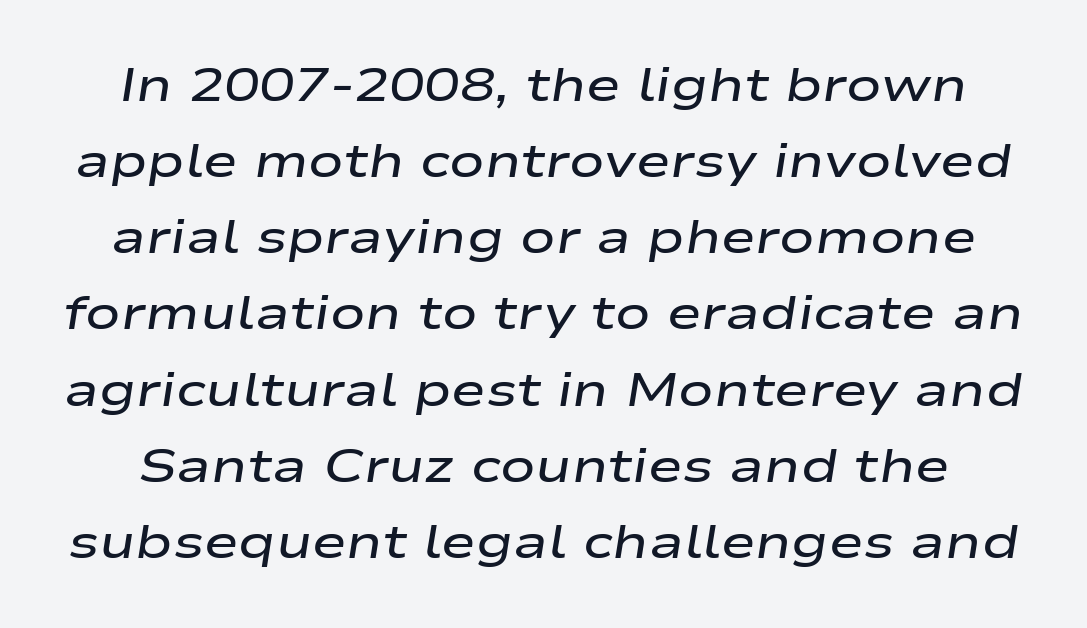
The image shows 47 px semibold, wide type, italic (leaning right); set normal line spacing (1.62x), normal letter spacing, not underlined; low stroke contrast and a medium x-height.
